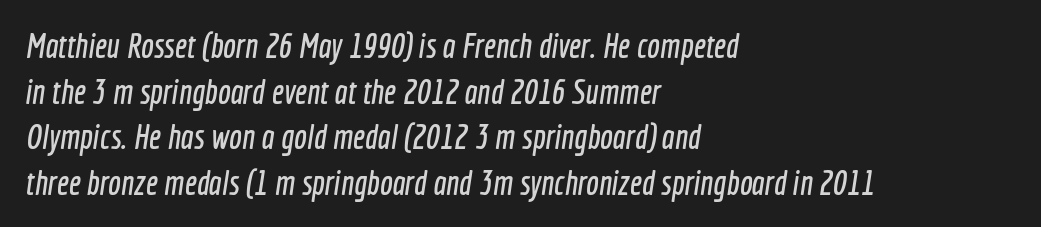
Q: Is the typeface a serif or a sans-serif typeface? A: Sans-serif.
Q: Is the text underlined? A: No.
Q: How is the paragraph aligned? A: Left-aligned.
Q: Is the spacing between letters normal or unusually wide? A: Normal.
Q: Is the spacing between lines tight, normal or loose? A: Normal.
Q: Width (condensed, normal, or wide)? A: Condensed.
Q: x-height? A: Medium.
Q: Monospaced? A: No.
